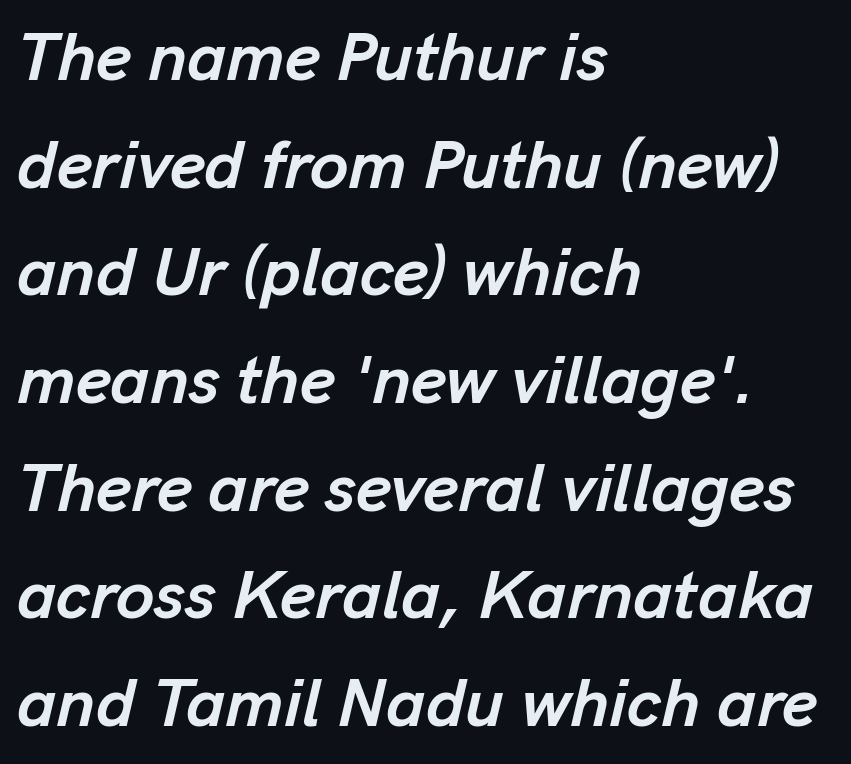
Q: Is the text bold? A: Yes.
Q: Is the text italic (slanted)? A: Yes, it leans right by about 13 degrees.
Q: Is the text underlined? A: No.
Q: How is the paragraph aligned? A: Left-aligned.
Q: Is the spacing between letters normal or unusually wide? A: Normal.
Q: Is the spacing between lines tight, normal or loose? A: Normal.
Q: Width (condensed, normal, or wide)? A: Normal.
Q: Stroke contrast? A: Low.
Q: x-height? A: Medium.
Q: Monospaced? A: No.
